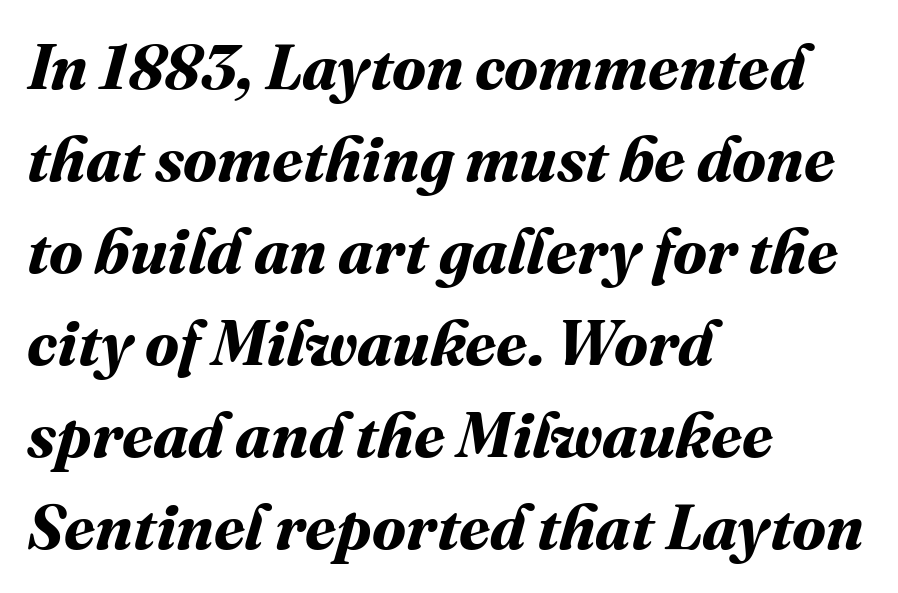
{"bold": "yes", "weight": "bold", "width": "normal", "stroke_contrast": "medium", "x_height": "medium", "monospaced": "no", "underline": "no", "align": "left", "line_spacing": "normal", "line_spacing_ratio": 1.46, "letter_spacing": "normal", "letter_spacing_em": 0.0, "glyph_px": 63}
